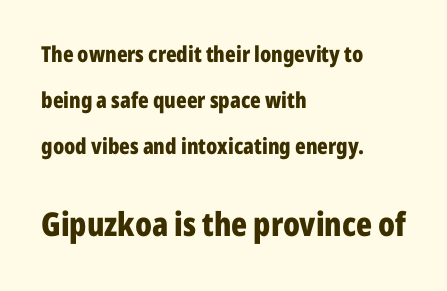
The image shows 33 px bold, condensed sans-serif type, upright; set left-aligned, loose line spacing (2.08x), normal letter spacing, not underlined; the second (bottom) block is 1.5x larger; low stroke contrast and a medium x-height.
